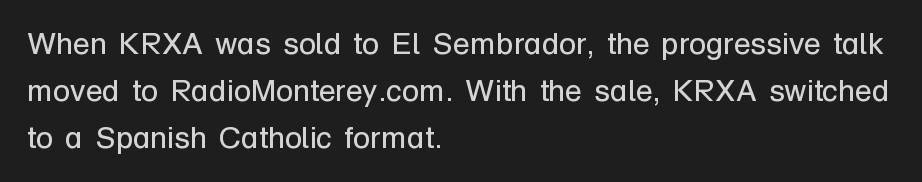
The face looks like a standard text weight, possibly lighter. The text block is weighted toward the left margin, trailing off unevenly rightward. Quick note: interline space is typical. The letters advance in unequal steps, a hallmark of proportional type.
